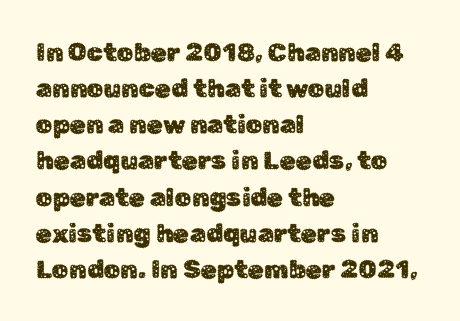
The image shows 26 px text type, upright; set left-aligned, normal line spacing (1.39x), normal letter spacing, not underlined.
